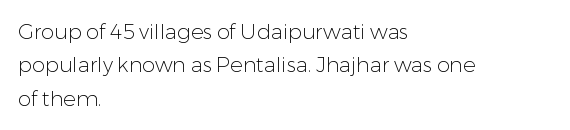
The image shows 21 px text type, upright; set left-aligned, normal line spacing (1.59x), normal letter spacing, not underlined.
